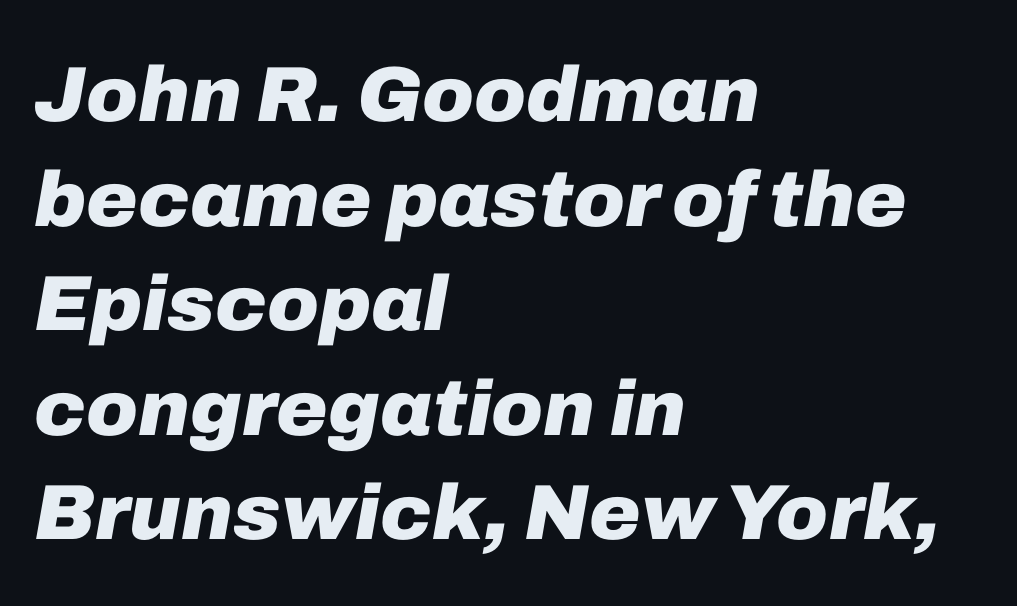
Q: Is the text bold? A: Yes.
Q: Is the text italic (slanted)? A: Yes, it leans right by about 10 degrees.
Q: Is the text underlined? A: No.
Q: How is the paragraph aligned? A: Left-aligned.
Q: Is the spacing between letters normal or unusually wide? A: Normal.
Q: Is the spacing between lines tight, normal or loose? A: Normal.
Q: Width (condensed, normal, or wide)? A: Normal.
Q: Stroke contrast? A: Low.
Q: x-height? A: Medium.
Q: Monospaced? A: No.
